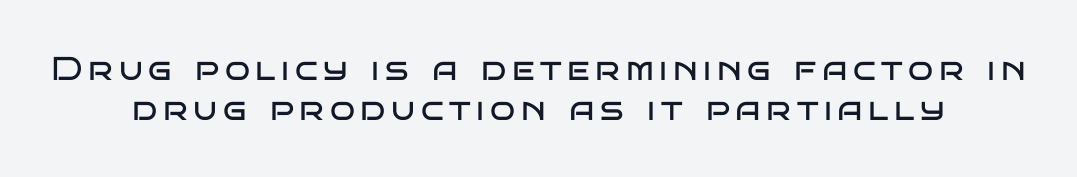
Both edges are ragged and mirror each other, which tells us the setting is centered. Here the designer chose a conventional face with non-uniform glyph widths. Compared with a typical body face, this is equally light or lighter still. The foot of each line stays bare and open. Observe the absence of serifs on each vertical stroke in this sample. The font's upright variant was chosen for this text.
